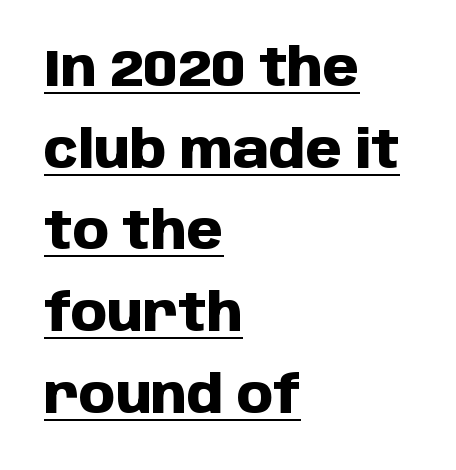
One-word summary of the alignment: left. The rows are spaced the way most documents space them. Look at the stroke-to-counter ratio: heavy, a bold. This rendering features underlined lettering. You could not count columns in this text — the font is proportionally spaced.
